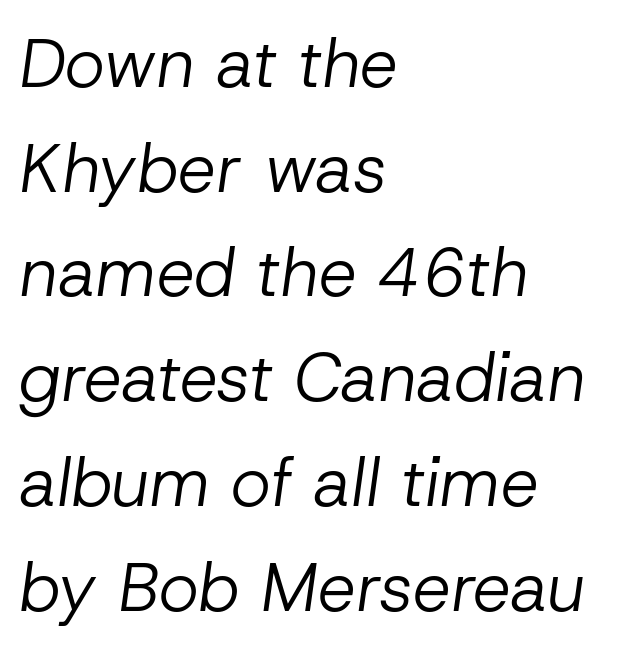
{"italic": "yes", "lean": "right", "slant_degrees": 8, "bold": "no", "weight": "regular", "width": "normal", "stroke_contrast": "low", "x_height": "medium", "monospaced": "no", "underline": "no", "align": "left", "line_spacing": "normal", "line_spacing_ratio": 1.54, "letter_spacing": "normal", "letter_spacing_em": 0.0, "glyph_px": 68}
